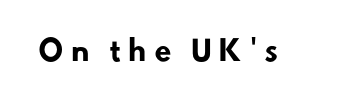
{"serif": "no", "bold": "yes", "weight": "heavy", "width": "normal", "stroke_contrast": "low", "x_height": "small", "monospaced": "no", "underline": "no", "letter_spacing": "wide", "letter_spacing_em": 0.26, "glyph_px": 28}
